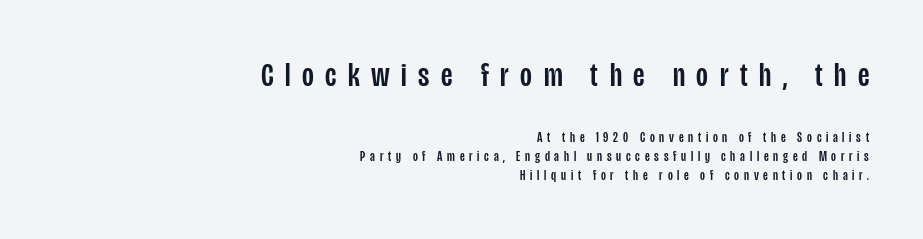
Q: Is the text italic (slanted)? A: No, it is upright.
Q: Is the typeface a serif or a sans-serif typeface? A: Sans-serif.
Q: Is the text underlined? A: No.
Q: How is the paragraph aligned? A: Right-aligned.
Q: Is the spacing between letters normal or unusually wide? A: Unusually wide.
Q: Is the spacing between lines tight, normal or loose? A: Normal.
Q: Which block of text is set in a larger size, the first (top) or the second (bottom)? A: The first (top) one.
Q: Width (condensed, normal, or wide)? A: Condensed.
Q: Stroke contrast? A: Low.
Q: x-height? A: Large.
Q: Monospaced? A: No.
